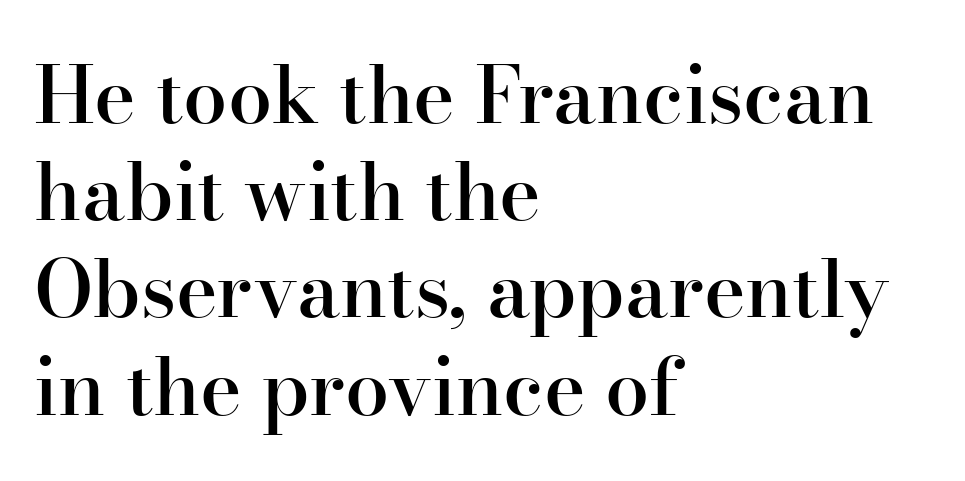
{"serif": "yes", "italic": "no", "bold": "semi", "weight": "semibold", "width": "normal", "stroke_contrast": "high", "x_height": "small", "monospaced": "no", "underline": "no", "align": "left", "line_spacing_ratio": 1.23, "letter_spacing": "normal", "letter_spacing_em": 0.0, "glyph_px": 79}
